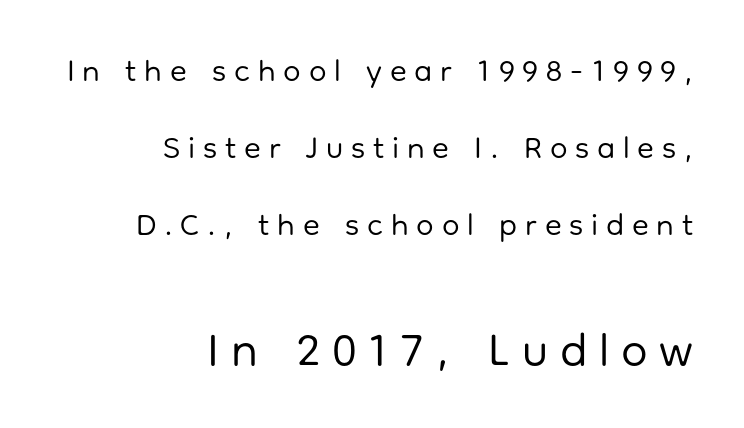
Q: Is the text bold? A: No.
Q: Is the text italic (slanted)? A: No, it is upright.
Q: Is the typeface a serif or a sans-serif typeface? A: Sans-serif.
Q: Is the text underlined? A: No.
Q: How is the paragraph aligned? A: Right-aligned.
Q: Is the spacing between letters normal or unusually wide? A: Unusually wide.
Q: Is the spacing between lines tight, normal or loose? A: Loose.
Q: Which block of text is set in a larger size, the first (top) or the second (bottom)? A: The second (bottom) one.
Q: Width (condensed, normal, or wide)? A: Normal.
Q: Stroke contrast? A: Low.
Q: x-height? A: Medium.
Q: Monospaced? A: No.
